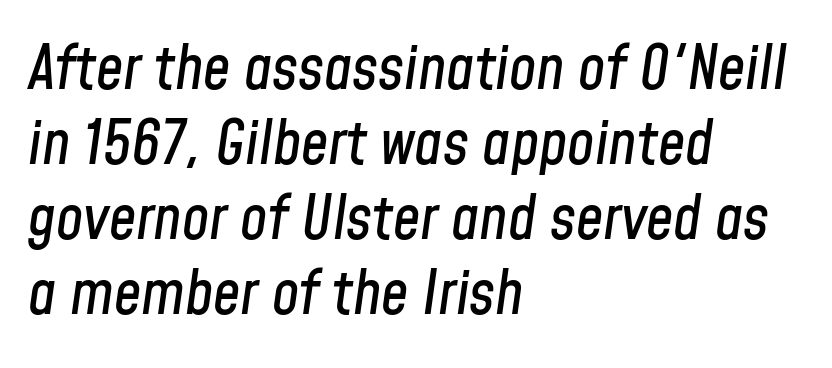
The image shows 61 px condensed type, italic (leaning right); set left-aligned, line spacing 1.23x, normal letter spacing, not underlined; low stroke contrast and a medium x-height.
